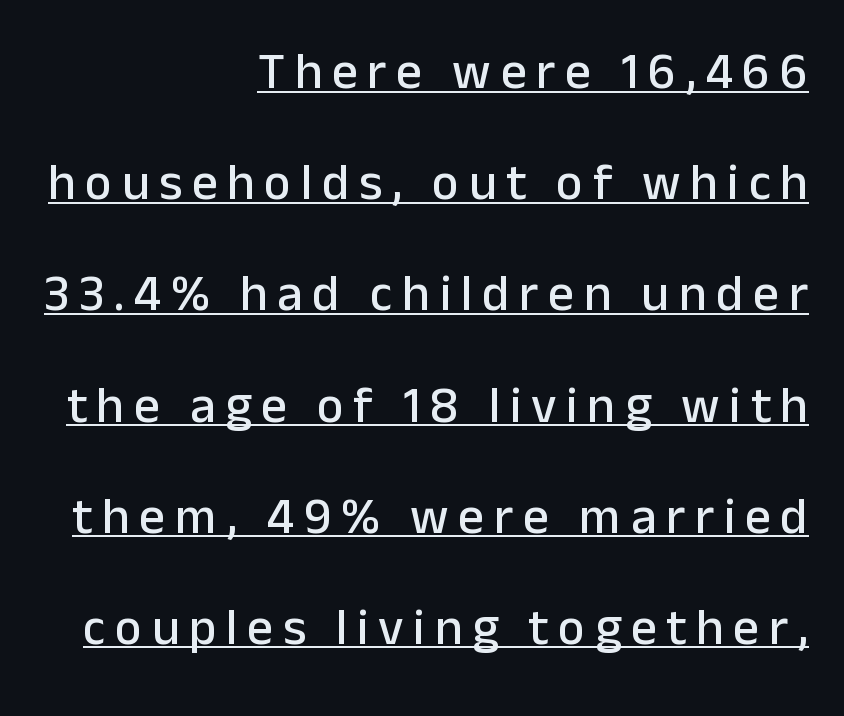
The image shows 51 px sans-serif type, upright; set right-aligned, loose line spacing (2.18x), underlined; low stroke contrast and a medium x-height.
